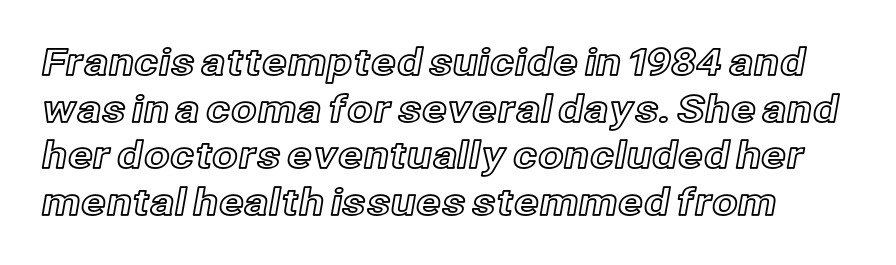
The image shows 37 px text type; set normal line spacing (1.26x), normal letter spacing, not underlined; a medium x-height.
